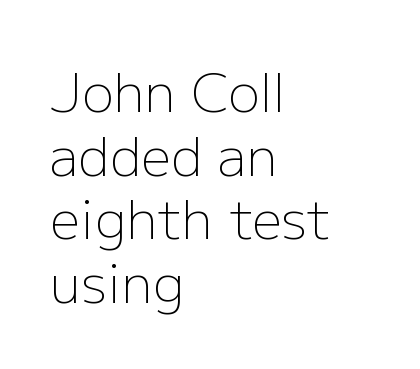
The horizontal fit of the characters is conventional and even. You could not count columns in this text — the font is proportionally spaced. Observe the absence of serifs on each vertical stroke in this sample. Think standard paragraph weight, or any step lighter than that. In terms of posture, this sample is upright. Leftover space on each line is placed entirely after the last word.
